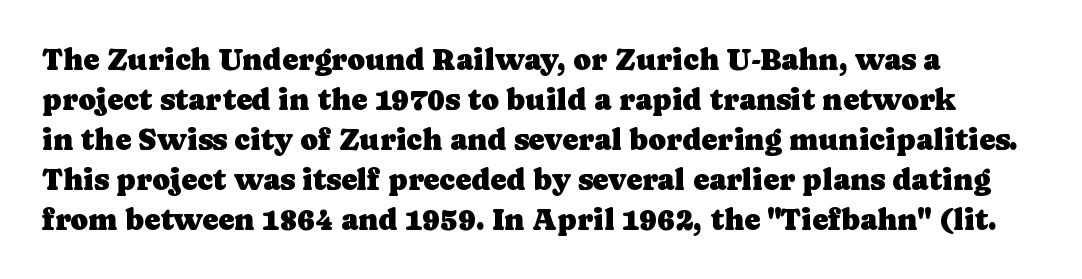
The image shows 30 px serif type, upright; set left-aligned, normal line spacing (1.33x), normal letter spacing, not underlined; low stroke contrast and a medium x-height.
